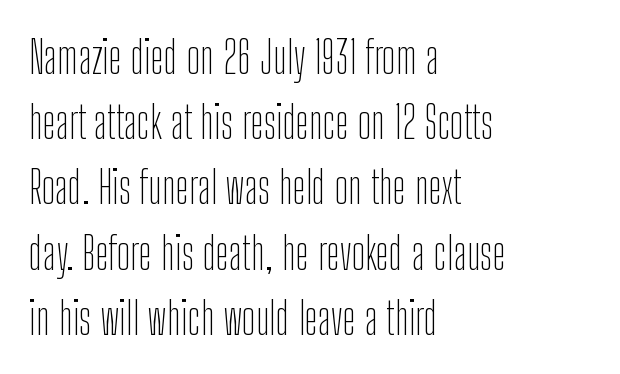
Q: Is the text bold? A: No.
Q: Is the text italic (slanted)? A: No, it is upright.
Q: Is the typeface a serif or a sans-serif typeface? A: Sans-serif.
Q: Is the text underlined? A: No.
Q: How is the paragraph aligned? A: Left-aligned.
Q: Is the spacing between letters normal or unusually wide? A: Normal.
Q: Is the spacing between lines tight, normal or loose? A: Normal.
Q: Width (condensed, normal, or wide)? A: Condensed.
Q: Stroke contrast? A: Low.
Q: x-height? A: Medium.
Q: Monospaced? A: No.
